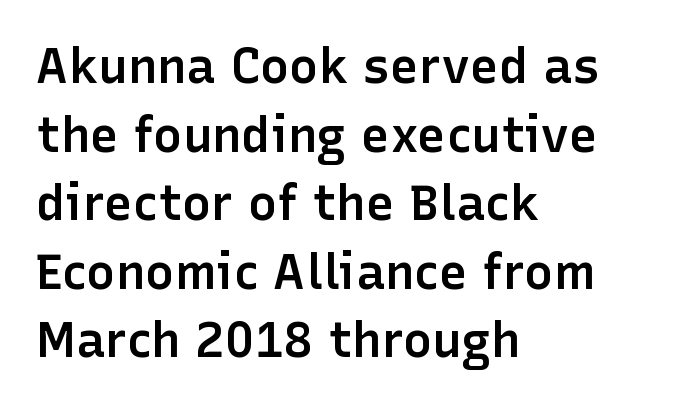
A typesetter would label this face a sans. The zone under the glyphs is completely vacant. I'd describe the lettering as semibold — firm but not a full bold. Quick note: interline space is typical.
